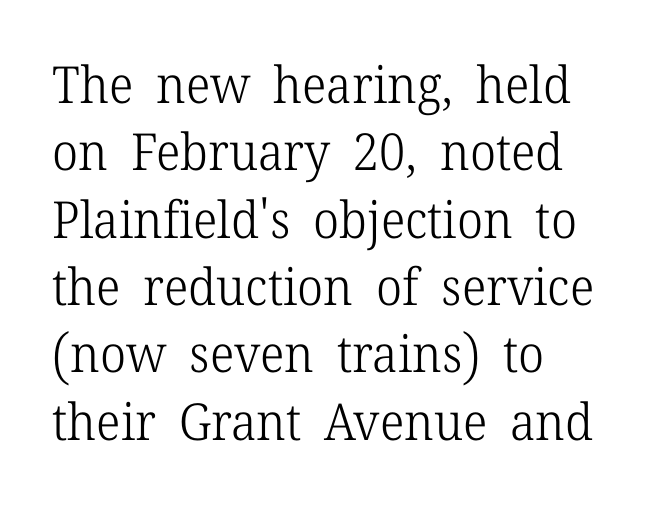
Q: Is the text bold? A: No.
Q: Is the text italic (slanted)? A: No, it is upright.
Q: Is the typeface a serif or a sans-serif typeface? A: Serif.
Q: Is the text underlined? A: No.
Q: How is the paragraph aligned? A: Left-aligned.
Q: Is the spacing between letters normal or unusually wide? A: Normal.
Q: Is the spacing between lines tight, normal or loose? A: Normal.
Q: Width (condensed, normal, or wide)? A: Normal.
Q: Stroke contrast? A: Low.
Q: x-height? A: Medium.
Q: Monospaced? A: No.
